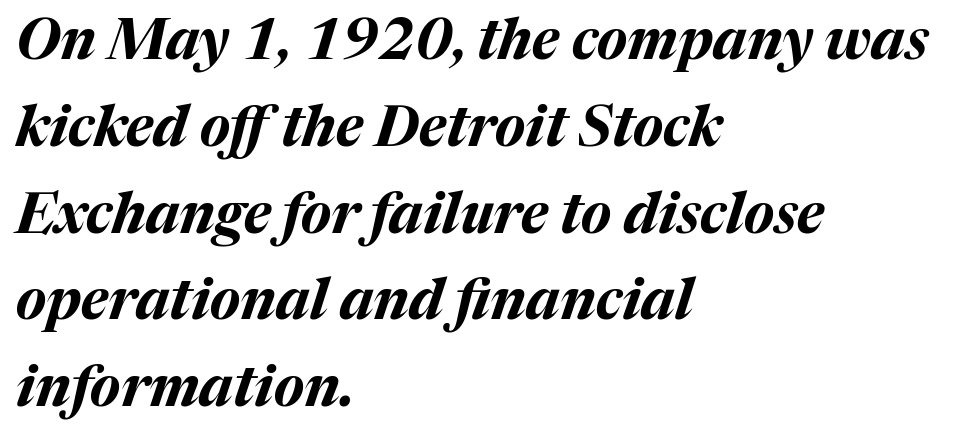
{"italic": "yes", "lean": "right", "slant_degrees": 17, "bold": "yes", "weight": "bold", "width": "normal", "stroke_contrast": "medium", "x_height": "medium", "monospaced": "no", "underline": "no", "align": "left", "line_spacing": "normal", "line_spacing_ratio": 1.55, "letter_spacing": "normal", "letter_spacing_em": 0.0, "glyph_px": 56}
